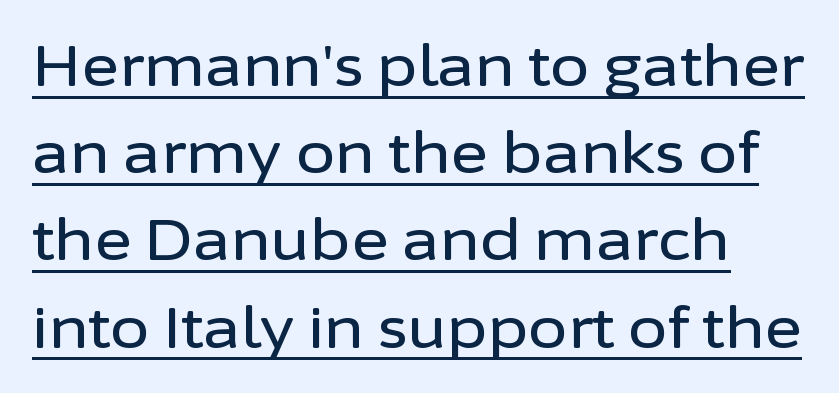
{"serif": "no", "italic": "no", "width": "normal", "stroke_contrast": "low", "x_height": "medium", "monospaced": "no", "underline": "yes", "line_spacing": "normal", "line_spacing_ratio": 1.53, "letter_spacing": "normal", "letter_spacing_em": 0.0, "glyph_px": 57}
